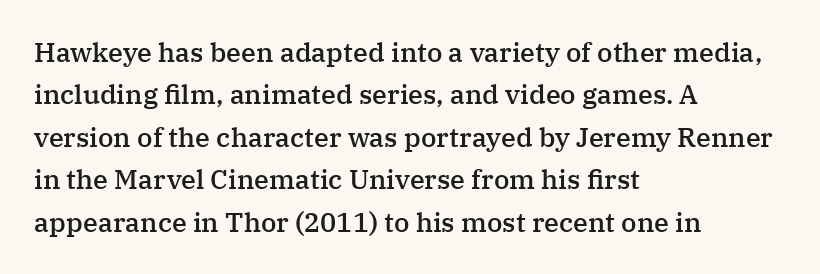
Caption: multi-line text, flush left, ragged right. Compared with typical body copy, the letter spacing here is the same. In terms of leading, this rendering sits right in the middle. Underlining? Definitely not there. How heavy is the stroke? Medium-heavy — a semibold, shy of bold. Style check: upright.
